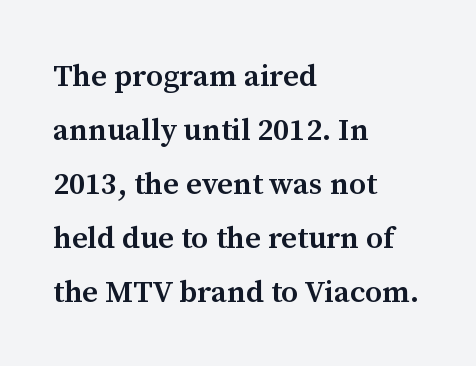
Q: Is the text bold? A: Semi-bold.
Q: Is the text italic (slanted)? A: No, it is upright.
Q: Is the typeface a serif or a sans-serif typeface? A: Serif.
Q: Is the text underlined? A: No.
Q: How is the paragraph aligned? A: Left-aligned.
Q: Is the spacing between letters normal or unusually wide? A: Normal.
Q: Width (condensed, normal, or wide)? A: Normal.
Q: Stroke contrast? A: Medium.
Q: x-height? A: Medium.
Q: Monospaced? A: No.
